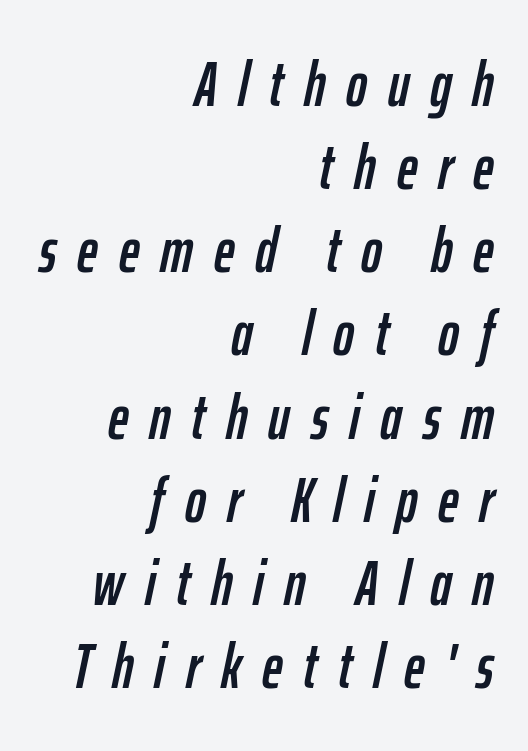
Q: Is the text italic (slanted)? A: Yes, it leans right by about 12 degrees.
Q: Is the text underlined? A: No.
Q: How is the paragraph aligned? A: Right-aligned.
Q: Is the spacing between letters normal or unusually wide? A: Unusually wide.
Q: Is the spacing between lines tight, normal or loose? A: Normal.
Q: Width (condensed, normal, or wide)? A: Condensed.
Q: Stroke contrast? A: Low.
Q: x-height? A: Medium.
Q: Monospaced? A: No.
